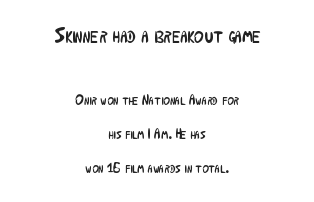
{"italic": "no", "bold": "no", "underline": "no", "align": "center", "line_spacing": "loose", "line_spacing_ratio": 2.41, "letter_spacing": "normal", "letter_spacing_em": 0.0, "larger_block": "first", "size_ratio": 1.5, "glyph_px": 21}
